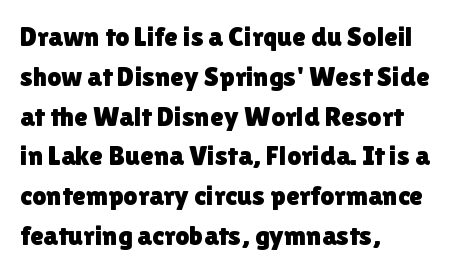
The image shows 28 px sans-serif type, upright; set left-aligned, normal line spacing (1.42x), normal letter spacing, not underlined; a medium x-height.
